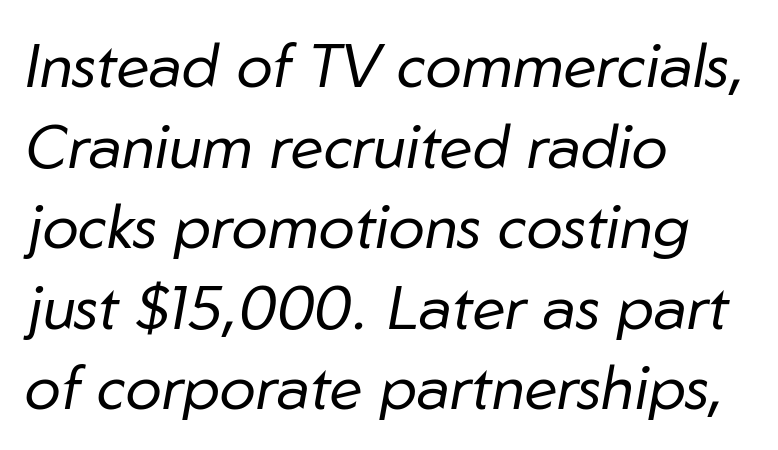
Q: Is the text bold? A: No.
Q: Is the text italic (slanted)? A: Yes, it leans right by about 10 degrees.
Q: Is the text underlined? A: No.
Q: How is the paragraph aligned? A: Left-aligned.
Q: Is the spacing between letters normal or unusually wide? A: Normal.
Q: Is the spacing between lines tight, normal or loose? A: Normal.
Q: Width (condensed, normal, or wide)? A: Normal.
Q: Stroke contrast? A: Low.
Q: x-height? A: Medium.
Q: Monospaced? A: No.
